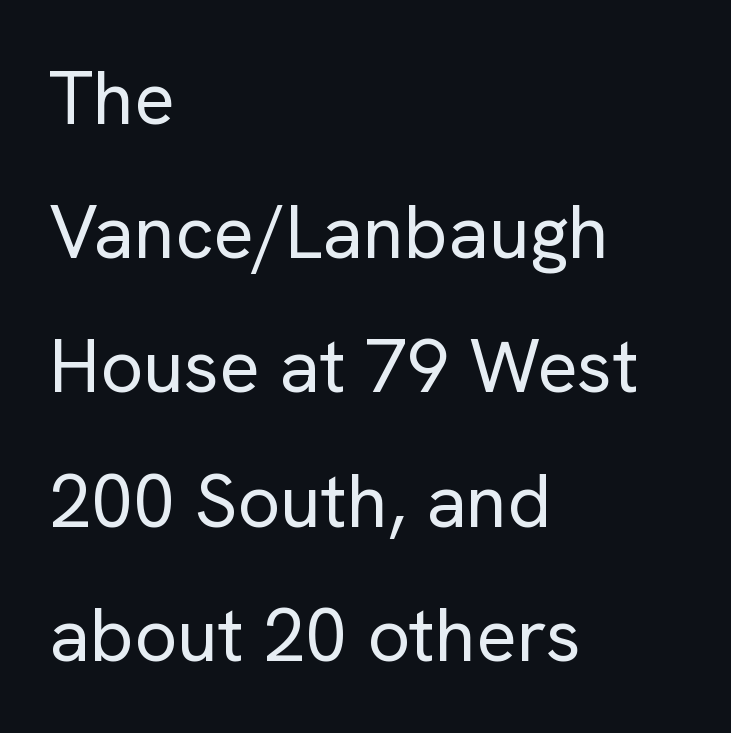
{"serif": "no", "italic": "no", "bold": "no", "weight": "regular", "width": "normal", "stroke_contrast": "low", "x_height": "medium", "monospaced": "no", "underline": "no", "align": "left", "line_spacing_ratio": 1.79, "letter_spacing": "normal", "letter_spacing_em": 0.0, "glyph_px": 75}
